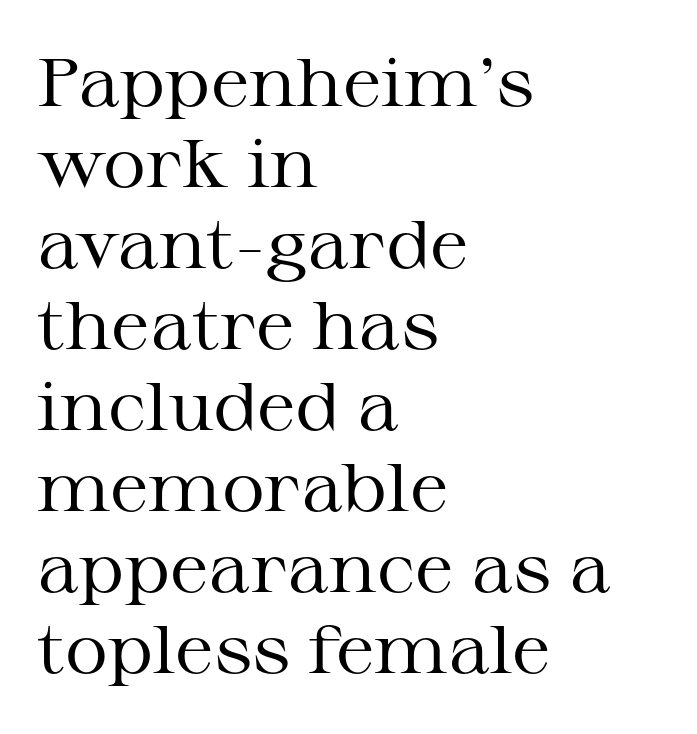
Q: Is the text bold? A: No.
Q: Is the text italic (slanted)? A: No, it is upright.
Q: Is the typeface a serif or a sans-serif typeface? A: Serif.
Q: Is the text underlined? A: No.
Q: How is the paragraph aligned? A: Left-aligned.
Q: Is the spacing between letters normal or unusually wide? A: Normal.
Q: Width (condensed, normal, or wide)? A: Wide.
Q: Stroke contrast? A: Medium.
Q: x-height? A: Medium.
Q: Monospaced? A: No.
